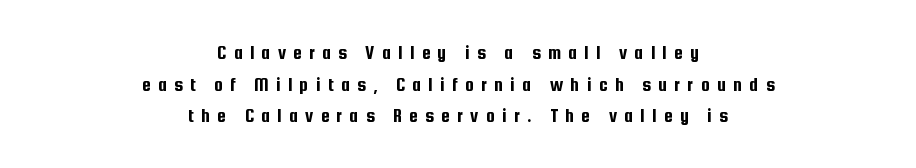
The image shows 20 px text type, upright; set centered, normal line spacing (1.58x), unusually wide letter spacing (+0.36 em), not underlined.
